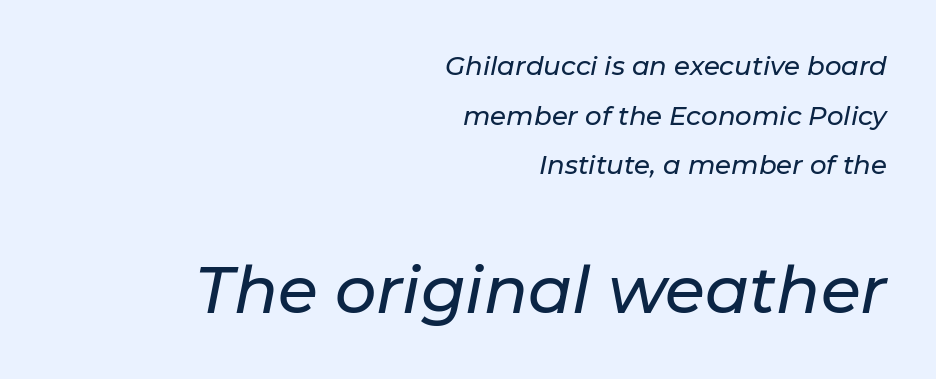
{"italic": "yes", "lean": "right", "slant_degrees": 11, "width": "normal", "stroke_contrast": "low", "x_height": "medium", "monospaced": "no", "underline": "no", "align": "right", "line_spacing": "loose", "line_spacing_ratio": 1.91, "letter_spacing": "normal", "letter_spacing_em": 0.0, "larger_block": "second", "size_ratio": 2.5, "glyph_px": 65}
